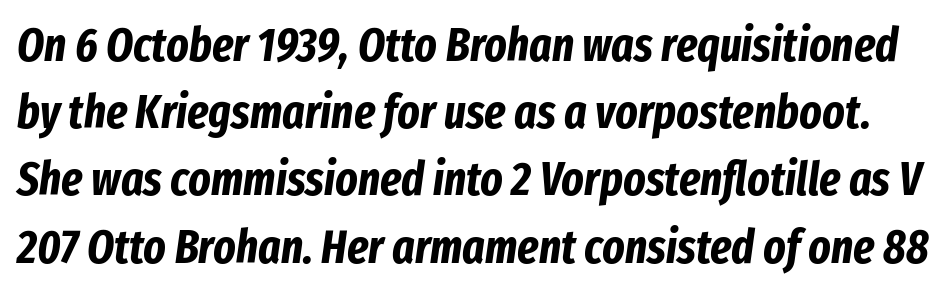
{"italic": "yes", "lean": "right", "slant_degrees": 8, "bold": "yes", "weight": "bold", "width": "condensed", "stroke_contrast": "low", "x_height": "medium", "monospaced": "no", "underline": "no", "line_spacing": "normal", "line_spacing_ratio": 1.43, "letter_spacing": "normal", "letter_spacing_em": 0.0, "glyph_px": 47}
